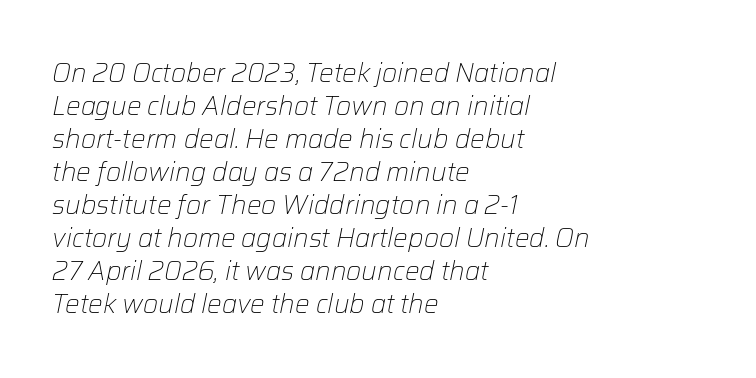
The image shows 26 px text type, italic (leaning right); set left-aligned, normal line spacing (1.27x), normal letter spacing, not underlined.
